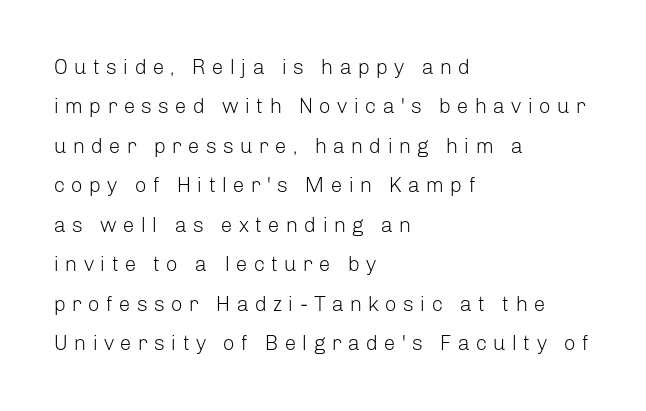
The image shows 21 px text type, upright; set left-aligned, line spacing 1.88x, unusually wide letter spacing (+0.28 em), not underlined.
